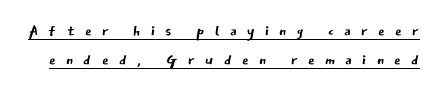
Q: Is the text bold? A: No.
Q: Is the text italic (slanted)? A: No, it is upright.
Q: Is the text underlined? A: Yes.
Q: Is the spacing between letters normal or unusually wide? A: Unusually wide.
Q: Is the spacing between lines tight, normal or loose? A: Normal.
